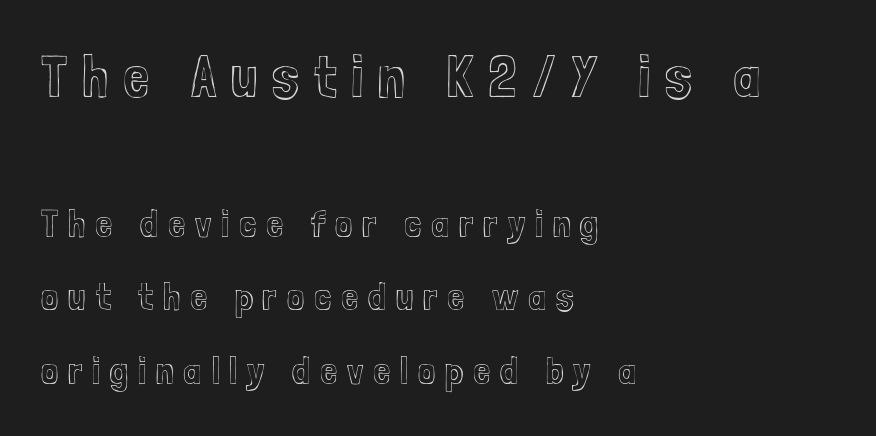
You could not count columns in this text — the font is proportionally spaced. Line starts are locked; line ends wander. If you drew a line through each stem, it would be perfectly vertical. Each word looks stretched out because of the extra space between its letters.
